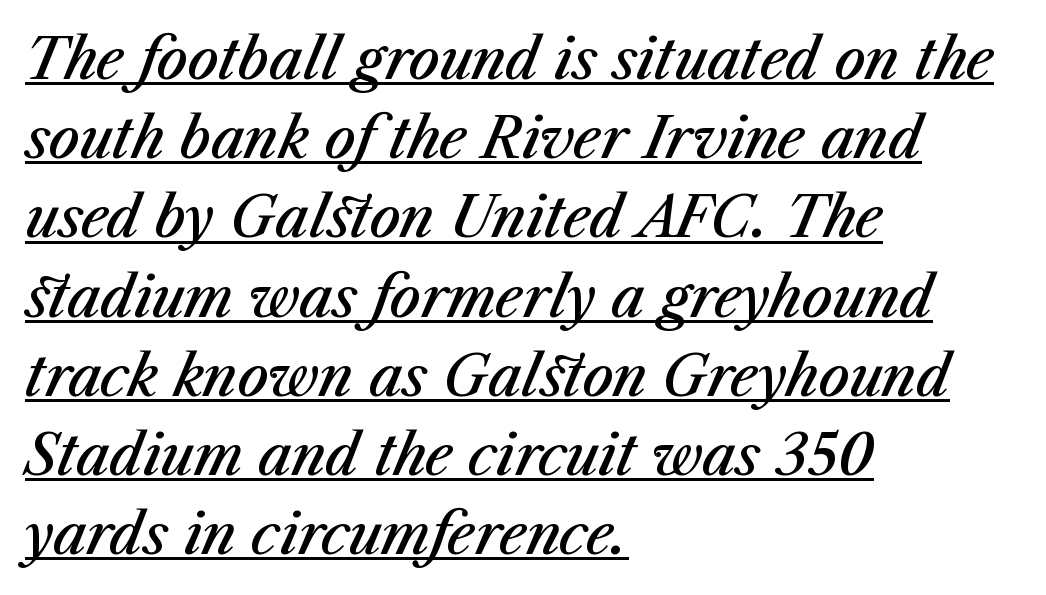
{"italic": "yes", "lean": "right", "slant_degrees": 23, "bold": "semi", "weight": "semibold", "width": "normal", "stroke_contrast": "medium", "x_height": "medium", "monospaced": "no", "underline": "yes", "align": "left", "line_spacing": "normal", "line_spacing_ratio": 1.44, "letter_spacing": "normal", "letter_spacing_em": 0.0, "glyph_px": 55}
